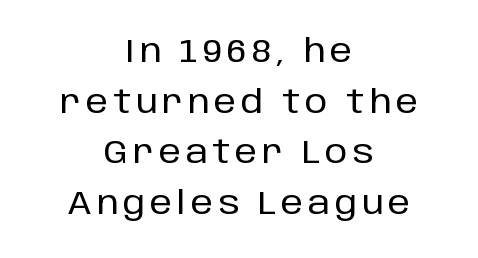
Q: Is the text italic (slanted)? A: No, it is upright.
Q: Is the typeface a serif or a sans-serif typeface? A: Sans-serif.
Q: Is the text underlined? A: No.
Q: How is the paragraph aligned? A: Centered.
Q: Is the spacing between lines tight, normal or loose? A: Normal.
Q: Width (condensed, normal, or wide)? A: Normal.
Q: Stroke contrast? A: Low.
Q: x-height? A: Large.
Q: Monospaced? A: No.
